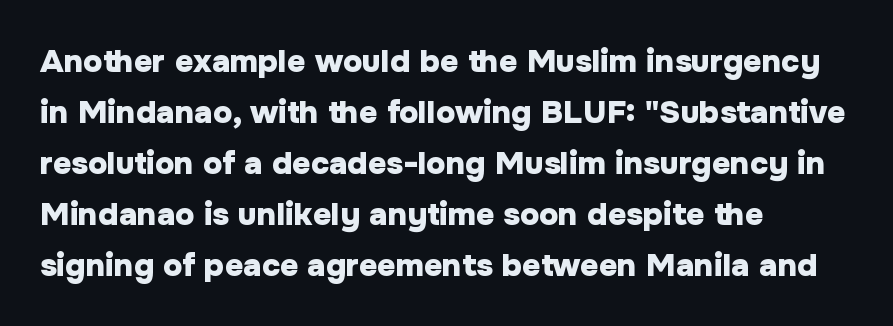
The image shows 32 px heavy sans-serif type, upright; set left-aligned, normal line spacing (1.59x), normal letter spacing, not underlined; low stroke contrast and a medium x-height.
